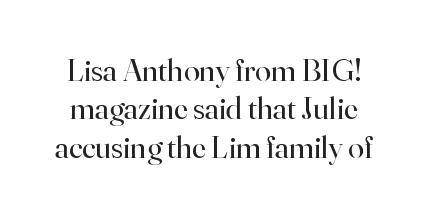
{"serif": "yes", "italic": "no", "bold": "no", "weight": "regular", "width": "normal", "stroke_contrast": "high", "x_height": "small", "monospaced": "no", "underline": "no", "line_spacing_ratio": 1.2, "letter_spacing": "normal", "letter_spacing_em": 0.0, "glyph_px": 32}
